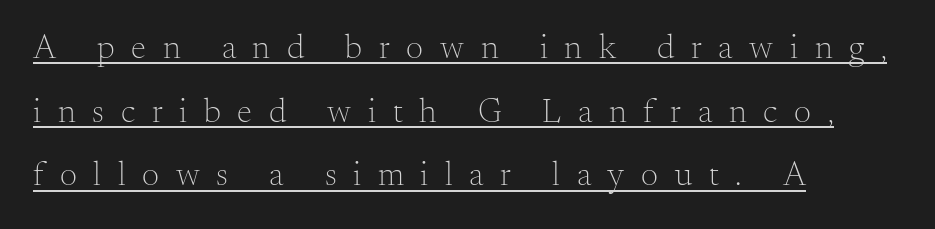
{"serif": "yes", "italic": "no", "bold": "no", "weight": "light", "width": "normal", "stroke_contrast": "medium", "x_height": "small", "monospaced": "no", "underline": "yes", "align": "left", "line_spacing_ratio": 1.87, "letter_spacing": "wide", "letter_spacing_em": 0.49, "glyph_px": 34}
